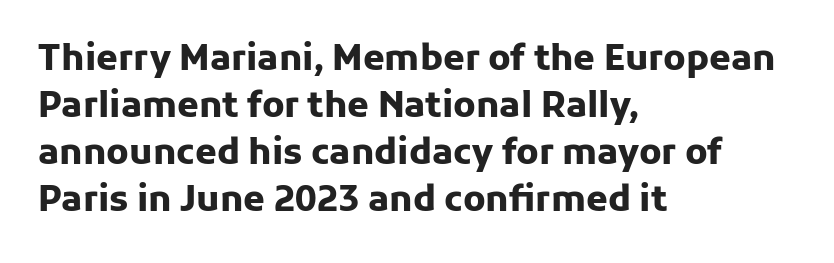
Q: Is the text bold? A: Yes.
Q: Is the text italic (slanted)? A: No, it is upright.
Q: Is the typeface a serif or a sans-serif typeface? A: Sans-serif.
Q: Is the text underlined? A: No.
Q: How is the paragraph aligned? A: Left-aligned.
Q: Is the spacing between letters normal or unusually wide? A: Normal.
Q: Is the spacing between lines tight, normal or loose? A: Normal.
Q: Width (condensed, normal, or wide)? A: Normal.
Q: Stroke contrast? A: Low.
Q: x-height? A: Medium.
Q: Monospaced? A: No.
